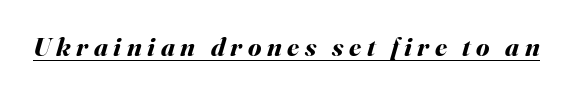
Looking at the ascenders, they clearly lean. Here the glyphs are tracked loosely, breaking word shapes into spaced letters. Every letter is thick-stroked: bold, no question. Is there an underline? Yes — a line sits under the letters.
